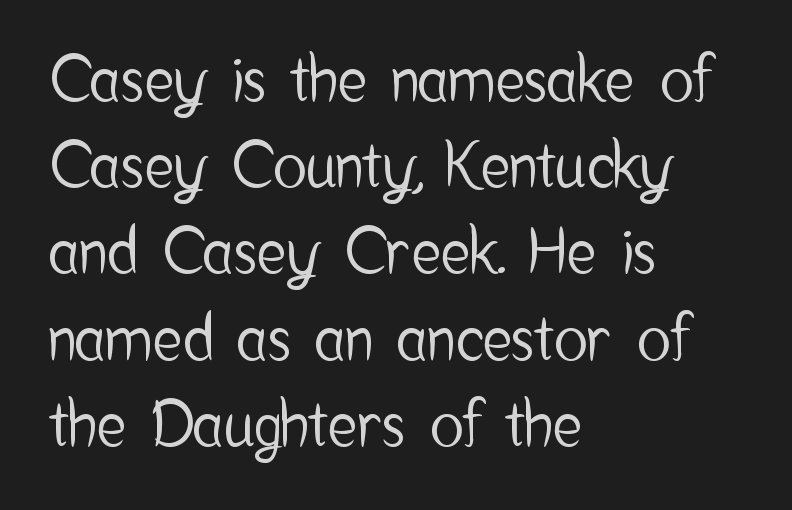
The image shows 62 px condensed sans-serif type, upright; set left-aligned, normal line spacing (1.39x), normal letter spacing, not underlined; low stroke contrast and a medium x-height.
